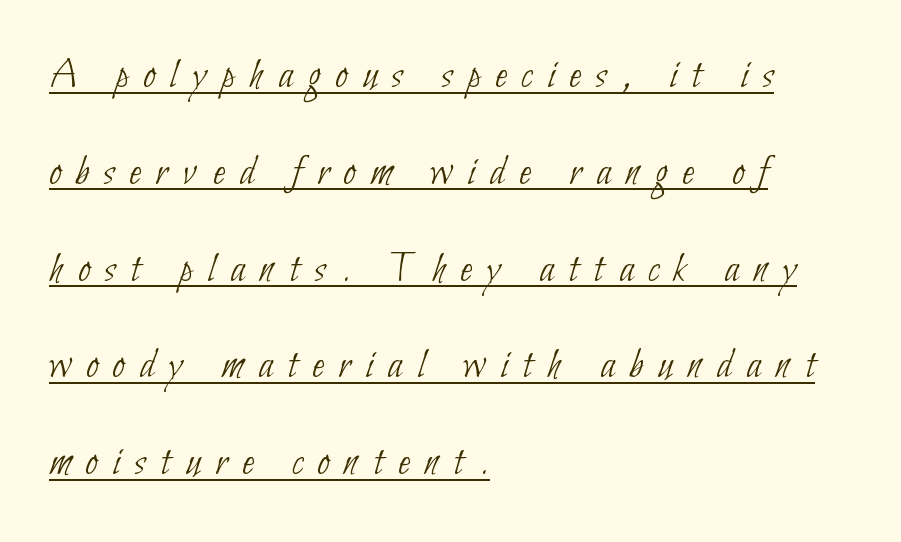
Q: Is the text bold? A: No.
Q: Is the typeface a serif or a sans-serif typeface? A: Sans-serif.
Q: Is the text underlined? A: Yes.
Q: How is the paragraph aligned? A: Left-aligned.
Q: Is the spacing between letters normal or unusually wide? A: Unusually wide.
Q: Is the spacing between lines tight, normal or loose? A: Loose.
Q: Width (condensed, normal, or wide)? A: Condensed.
Q: Stroke contrast? A: Low.
Q: x-height? A: Small.
Q: Monospaced? A: No.
